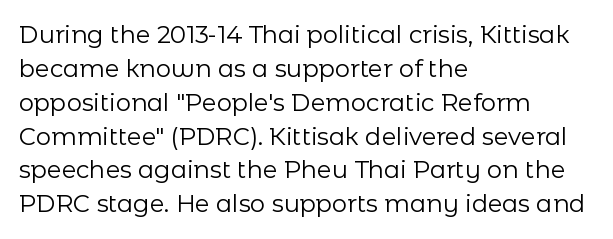
Decoration check: the copy has no underline. Teacher's note: observe the even left margin — that is flush-left alignment. Interline gaps are of average width in this sample. No chunkiness to these letters — they're not bold. These lines were composed using upright roman letters.
